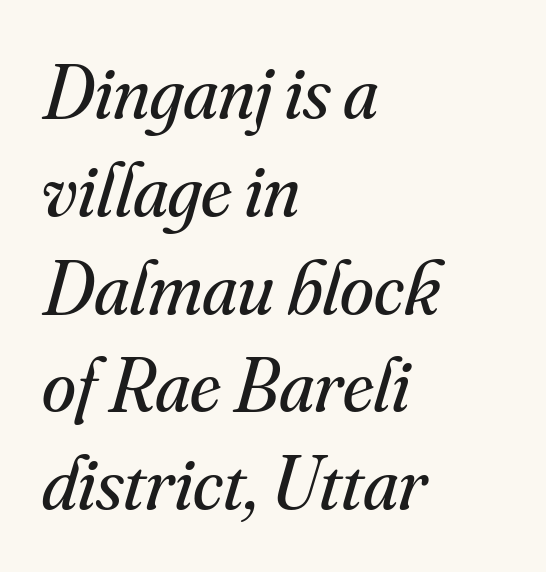
Looking at the ascenders, they clearly lean. Think of a printed novel: that variable character pitch is what you see here. If you drew a ruler down the left edge, every line would touch it. This block has exactly the height ordinary leading produces. Descenders are the only things crossing below the line.
